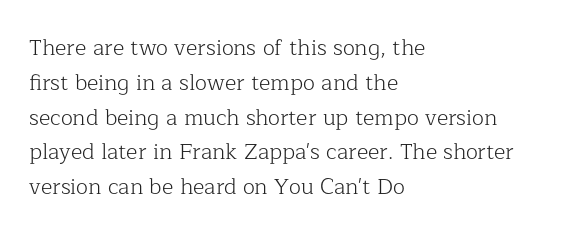
The image shows 22 px text type, upright; set left-aligned, normal line spacing (1.58x), normal letter spacing, not underlined.
